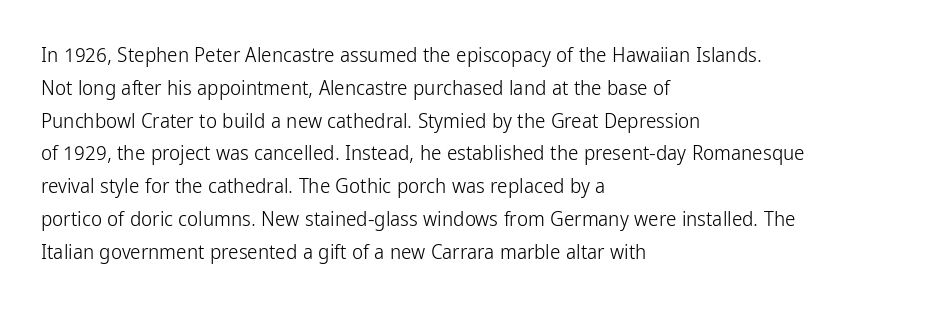
{"italic": "no", "bold": "no", "underline": "no", "align": "left", "line_spacing": "normal", "line_spacing_ratio": 1.56, "letter_spacing": "normal", "letter_spacing_em": 0.0, "glyph_px": 21}
